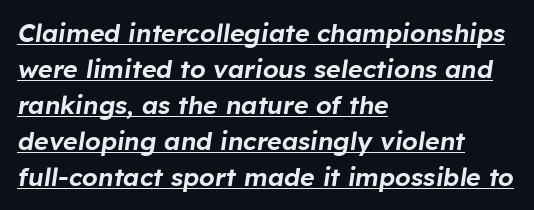
{"italic": "yes", "lean": "right", "slant_degrees": 8, "underline": "yes", "align": "left", "line_spacing": "normal", "line_spacing_ratio": 1.44, "letter_spacing": "normal", "letter_spacing_em": 0.0, "glyph_px": 25}
